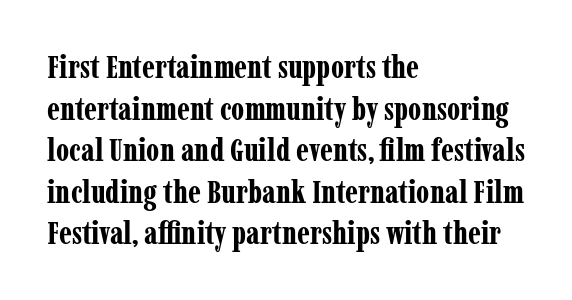
{"serif": "yes", "italic": "no", "bold": "yes", "weight": "bold", "width": "condensed", "stroke_contrast": "low", "x_height": "medium", "monospaced": "no", "underline": "no", "align": "left", "line_spacing": "normal", "line_spacing_ratio": 1.3, "letter_spacing": "normal", "letter_spacing_em": 0.0, "glyph_px": 32}
